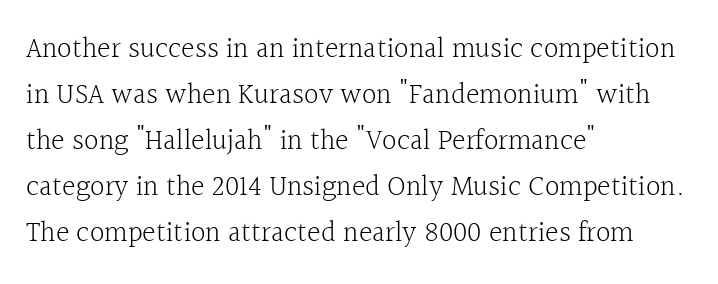
Each letter keeps its own natural width here, so spacing adapts to shape. This rendering leaves character spacing at its baseline value. A typesetter would mark this as roman, not italic. Reading down the column, the eye jumps a familiar distance to each next line.
